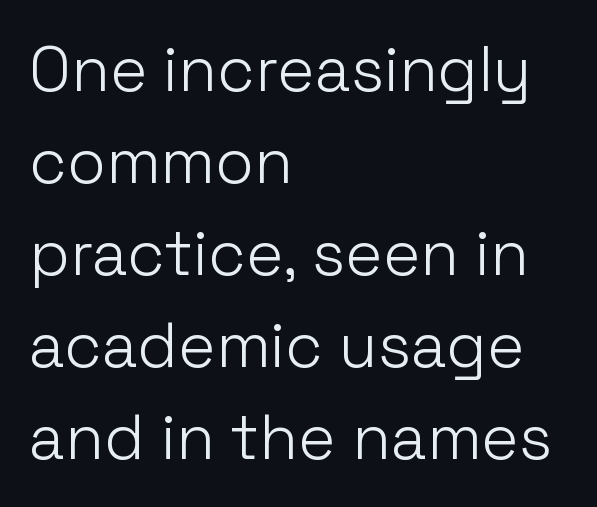
{"serif": "no", "italic": "no", "bold": "no", "weight": "light", "width": "normal", "stroke_contrast": "low", "x_height": "medium", "monospaced": "no", "underline": "no", "align": "left", "line_spacing": "normal", "line_spacing_ratio": 1.46, "letter_spacing": "normal", "letter_spacing_em": 0.0, "glyph_px": 63}
